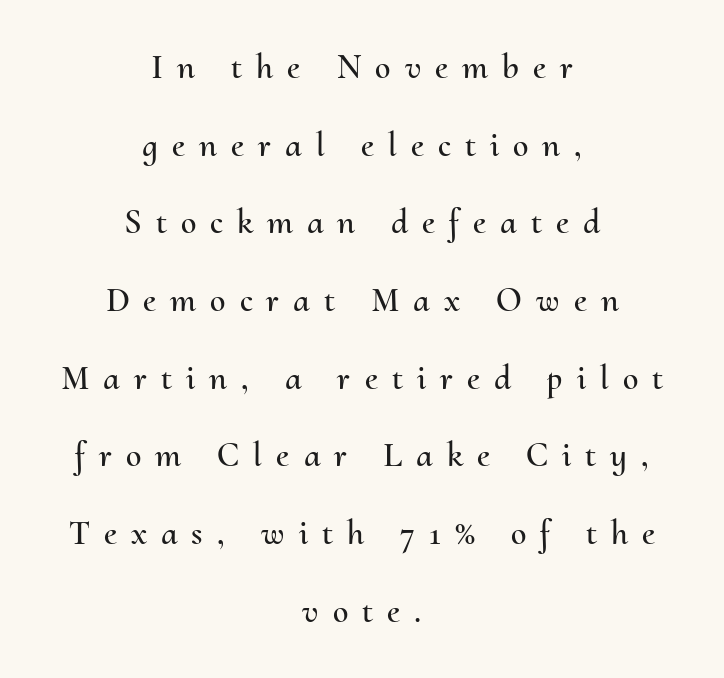
Q: Is the text italic (slanted)? A: No, it is upright.
Q: Is the text underlined? A: No.
Q: How is the paragraph aligned? A: Centered.
Q: Is the spacing between letters normal or unusually wide? A: Unusually wide.
Q: Is the spacing between lines tight, normal or loose? A: Loose.
Q: Width (condensed, normal, or wide)? A: Normal.
Q: Stroke contrast? A: Medium.
Q: x-height? A: Small.
Q: Monospaced? A: No.
